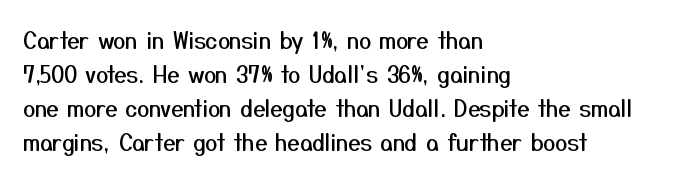
Q: Is the text italic (slanted)? A: No, it is upright.
Q: Is the text underlined? A: No.
Q: How is the paragraph aligned? A: Left-aligned.
Q: Is the spacing between letters normal or unusually wide? A: Normal.
Q: Is the spacing between lines tight, normal or loose? A: Normal.
